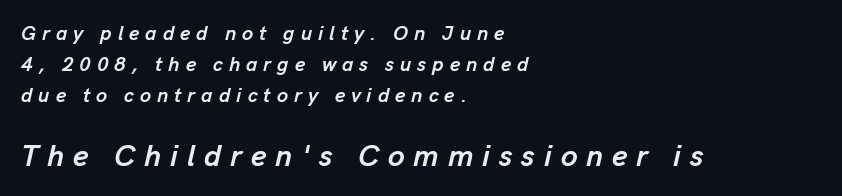
Q: Is the text bold? A: Yes.
Q: Is the text italic (slanted)? A: Yes, it leans right by about 13 degrees.
Q: Is the text underlined? A: No.
Q: How is the paragraph aligned? A: Left-aligned.
Q: Is the spacing between letters normal or unusually wide? A: Unusually wide.
Q: Is the spacing between lines tight, normal or loose? A: Normal.
Q: Which block of text is set in a larger size, the first (top) or the second (bottom)? A: The second (bottom) one.
Q: Width (condensed, normal, or wide)? A: Normal.
Q: Stroke contrast? A: Low.
Q: x-height? A: Medium.
Q: Monospaced? A: No.
